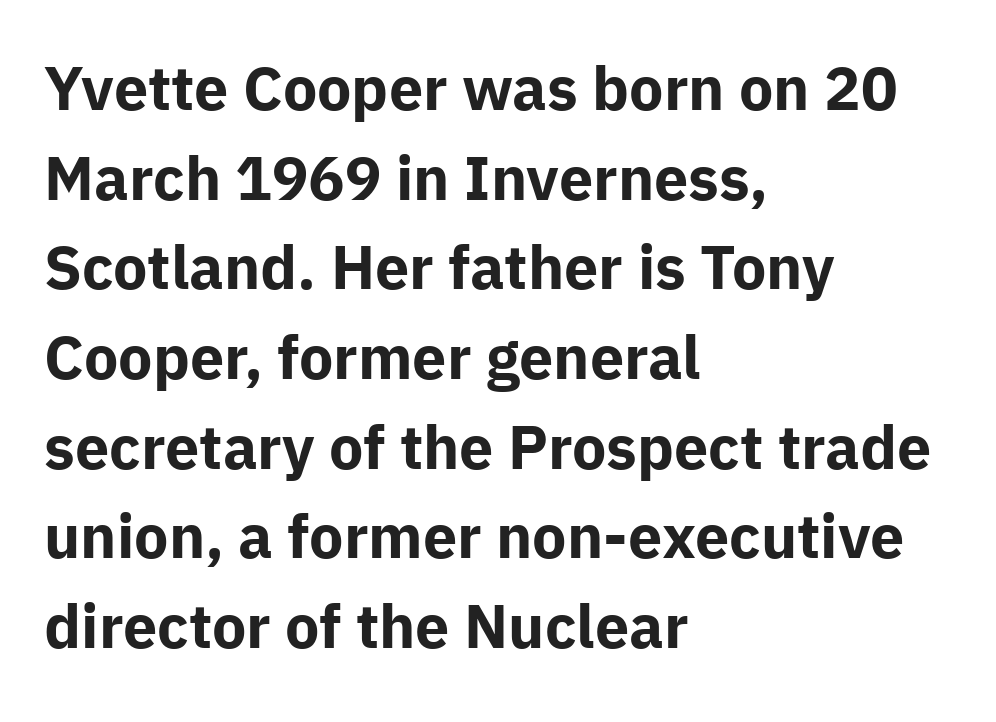
{"serif": "no", "italic": "no", "bold": "yes", "weight": "bold", "width": "normal", "stroke_contrast": "low", "x_height": "medium", "monospaced": "no", "underline": "no", "align": "left", "line_spacing": "normal", "line_spacing_ratio": 1.47, "letter_spacing": "normal", "letter_spacing_em": 0.0, "glyph_px": 61}
